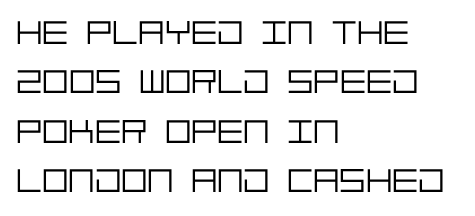
Stems here are at most as thick as an everyday book face. No extra tracking has been applied to these lines. All the whitespace from short lines collects on the right. Summary of vertical rhythm: regular, with standard interline spacing. Style check: upright.
